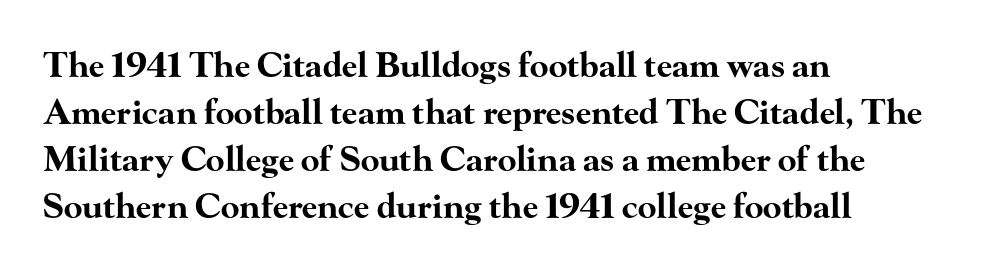
Q: Is the text bold? A: Yes.
Q: Is the text italic (slanted)? A: No, it is upright.
Q: Is the typeface a serif or a sans-serif typeface? A: Serif.
Q: Is the text underlined? A: No.
Q: How is the paragraph aligned? A: Left-aligned.
Q: Is the spacing between letters normal or unusually wide? A: Normal.
Q: Is the spacing between lines tight, normal or loose? A: Normal.
Q: Width (condensed, normal, or wide)? A: Wide.
Q: Stroke contrast? A: High.
Q: x-height? A: Small.
Q: Monospaced? A: No.
